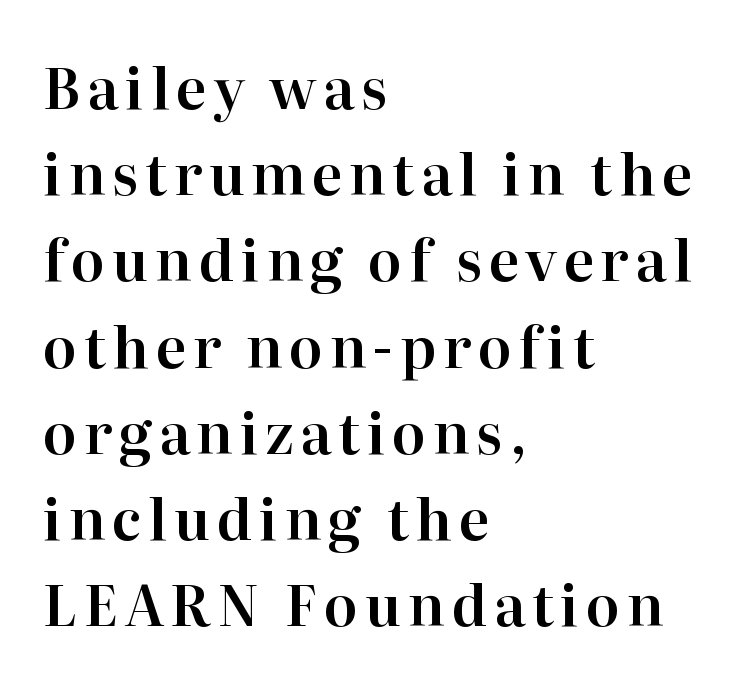
{"serif": "yes", "italic": "no", "width": "normal", "stroke_contrast": "high", "x_height": "medium", "monospaced": "no", "underline": "no", "align": "left", "line_spacing": "normal", "line_spacing_ratio": 1.54, "glyph_px": 56}
